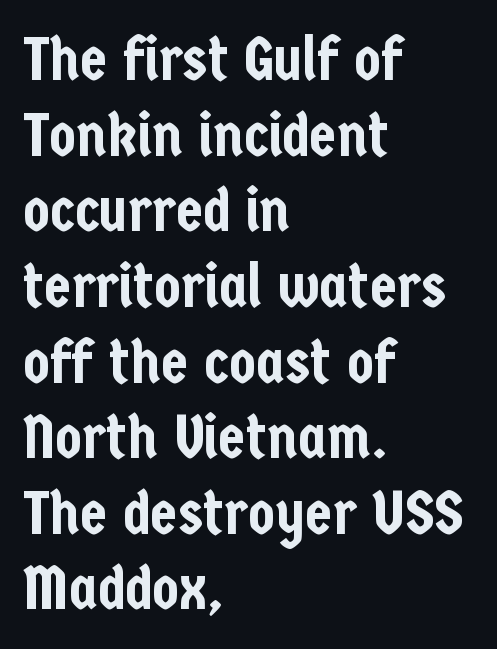
{"serif": "no", "italic": "no", "width": "condensed", "stroke_contrast": "low", "x_height": "medium", "monospaced": "no", "underline": "no", "align": "left", "line_spacing_ratio": 1.22, "letter_spacing": "normal", "letter_spacing_em": 0.0, "glyph_px": 62}
